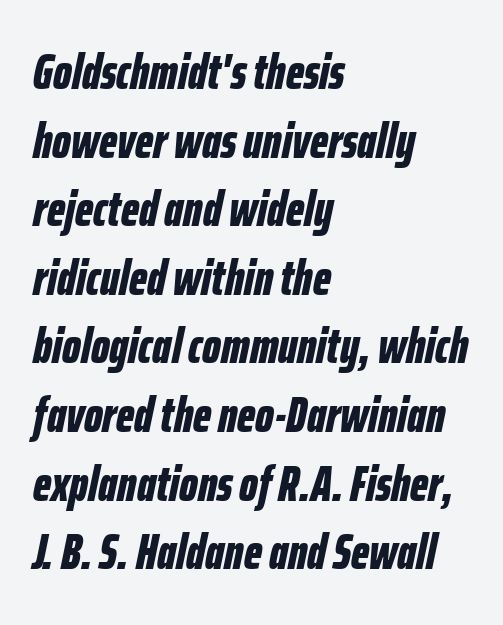
{"italic": "yes", "lean": "right", "slant_degrees": 12, "bold": "yes", "weight": "bold", "width": "condensed", "stroke_contrast": "low", "x_height": "medium", "monospaced": "no", "underline": "no", "align": "left", "line_spacing": "normal", "line_spacing_ratio": 1.4, "letter_spacing": "normal", "letter_spacing_em": 0.0, "glyph_px": 49}
